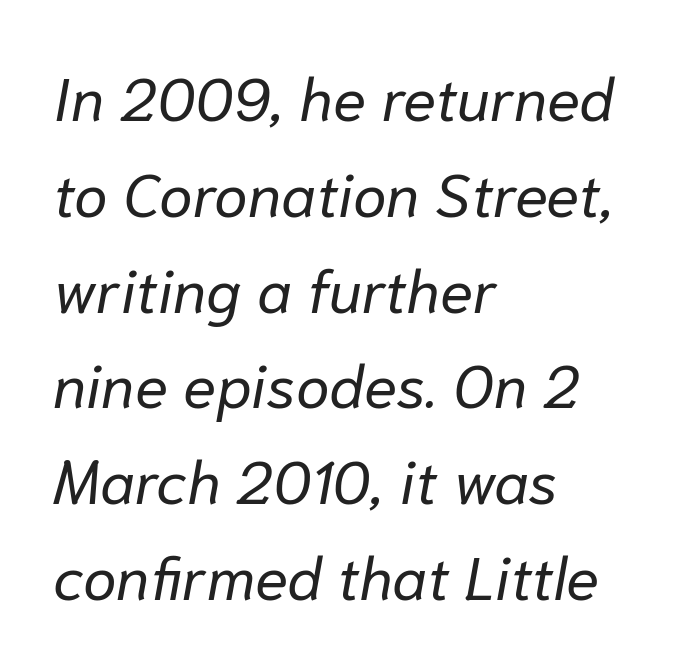
The image shows 61 px regular-weight type, italic (leaning right); set left-aligned, normal line spacing (1.57x), normal letter spacing, not underlined; low stroke contrast and a medium x-height.
